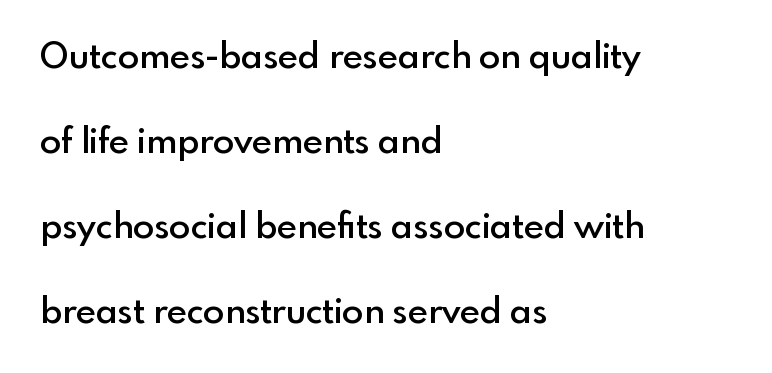
The image shows 35 px semibold sans-serif type, upright; set left-aligned, loose line spacing (2.43x), normal letter spacing, not underlined; a small x-height.
